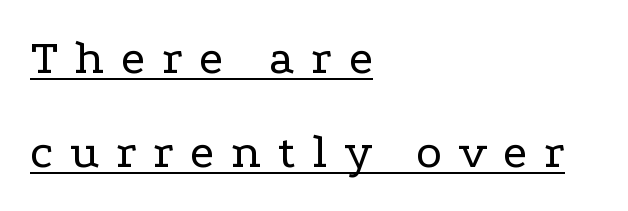
Think of a printed novel: that variable character pitch is what you see here. The letterforms stand isolated, each surrounded by extra space. Vertical strokes here are truly vertical. Does the leading feel generous? Absolutely, it's lavish. The strokes carry an ordinary text weight at most.
